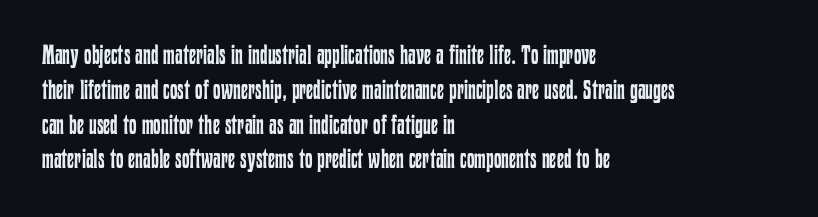
{"italic": "no", "bold": "no", "underline": "no", "align": "left", "line_spacing": "normal", "line_spacing_ratio": 1.29, "letter_spacing": "normal", "letter_spacing_em": 0.0, "glyph_px": 27}
